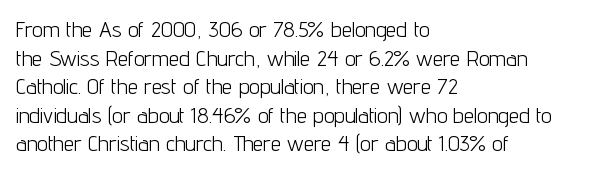
Line beginnings align vertically; line endings do not. Whoever set this chose a conventional vertical rhythm. Stroke mass is kept to a normal reading level or below. Nobody touched the tracking dial on this one.
